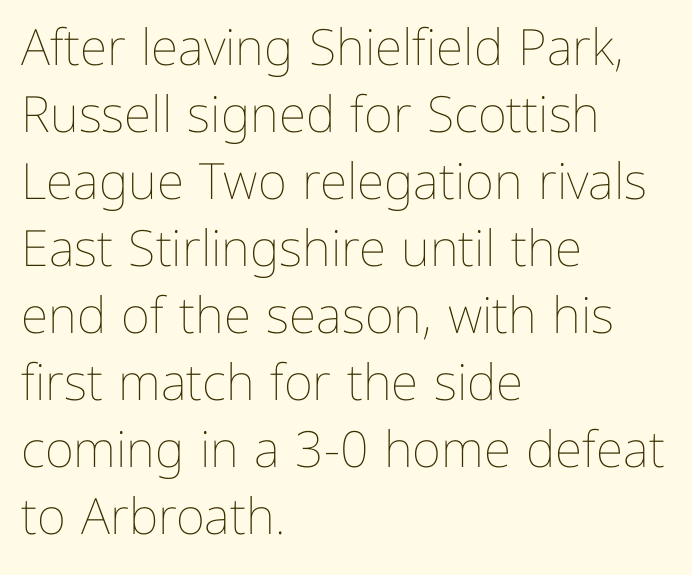
Q: Is the text bold? A: No.
Q: Is the text italic (slanted)? A: No, it is upright.
Q: Is the text underlined? A: No.
Q: How is the paragraph aligned? A: Left-aligned.
Q: Is the spacing between letters normal or unusually wide? A: Normal.
Q: Is the spacing between lines tight, normal or loose? A: Normal.
Q: Width (condensed, normal, or wide)? A: Normal.
Q: Stroke contrast? A: Low.
Q: x-height? A: Medium.
Q: Monospaced? A: No.
